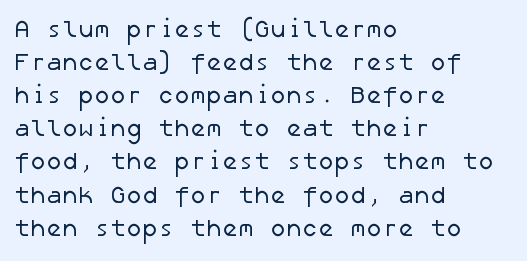
{"bold": "no", "underline": "no", "align": "left", "line_spacing": "normal", "line_spacing_ratio": 1.38, "letter_spacing": "normal", "letter_spacing_em": 0.0, "glyph_px": 24}
